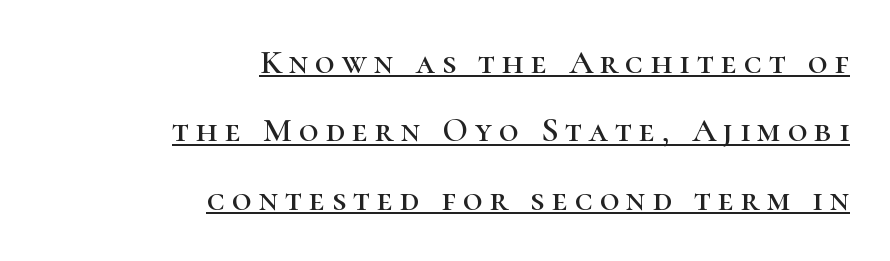
Nope, not italic — everything's standing straight. Compared with typical paragraphs, the rows here are farther apart. The typeface chosen for these lines features serifs. Quick note: underline on. Words appear elongated and porous because spacing is wide.
